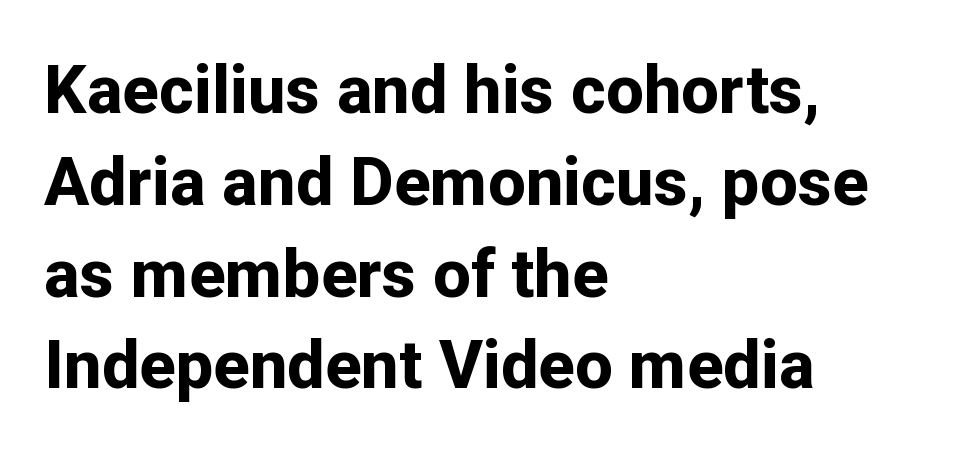
The image shows 67 px bold sans-serif type, upright; set left-aligned, normal line spacing (1.37x), normal letter spacing, not underlined; low stroke contrast and a medium x-height.
